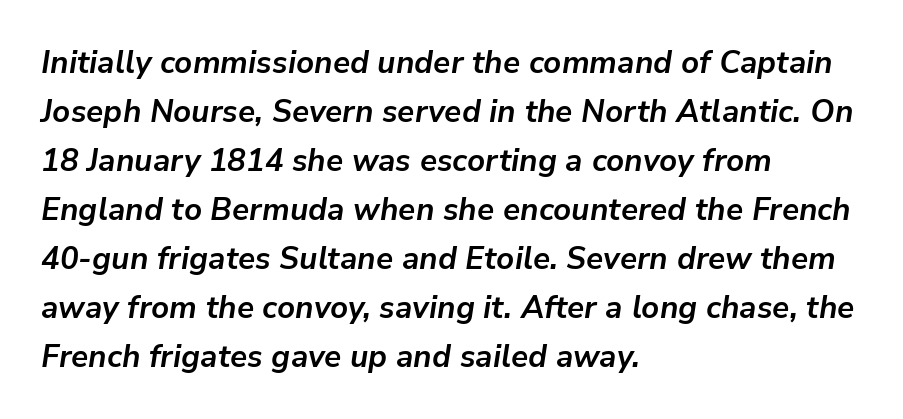
{"italic": "yes", "lean": "right", "slant_degrees": 9, "bold": "yes", "weight": "bold", "width": "normal", "stroke_contrast": "low", "x_height": "medium", "monospaced": "no", "underline": "no", "align": "left", "line_spacing": "normal", "line_spacing_ratio": 1.58, "letter_spacing": "normal", "letter_spacing_em": 0.0, "glyph_px": 31}
